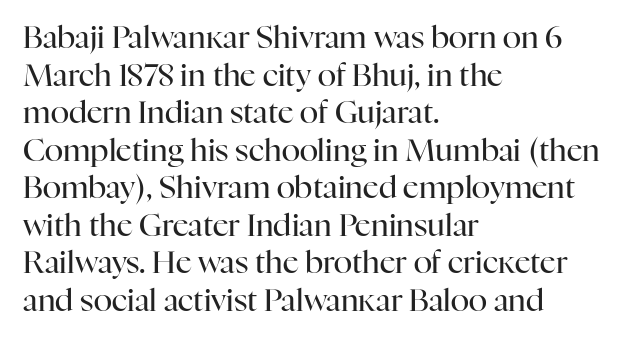
{"serif": "yes", "italic": "no", "bold": "no", "weight": "regular", "width": "normal", "stroke_contrast": "high", "x_height": "medium", "monospaced": "no", "underline": "no", "align": "left", "line_spacing_ratio": 1.21, "letter_spacing": "normal", "letter_spacing_em": 0.0, "glyph_px": 31}
